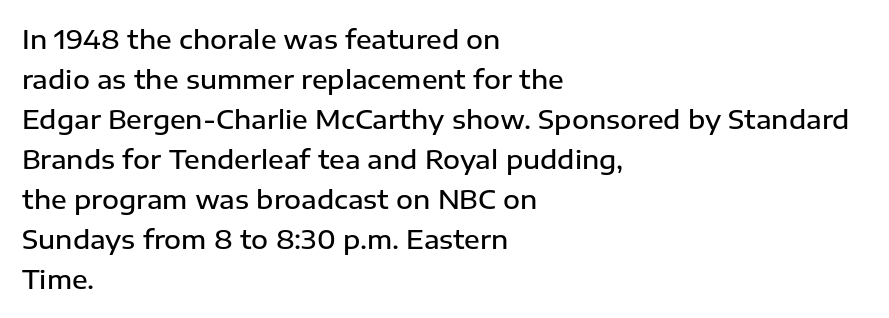
Q: Is the text bold? A: Semi-bold.
Q: Is the text italic (slanted)? A: No, it is upright.
Q: Is the text underlined? A: No.
Q: How is the paragraph aligned? A: Left-aligned.
Q: Is the spacing between letters normal or unusually wide? A: Normal.
Q: Is the spacing between lines tight, normal or loose? A: Normal.
